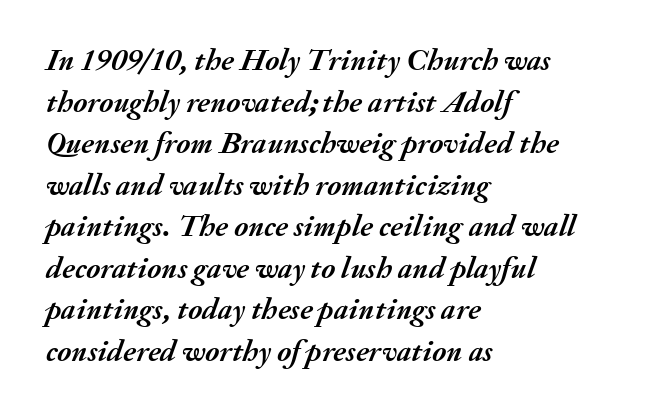
The image shows 31 px semibold type, italic (leaning right); set left-aligned, normal line spacing (1.34x), normal letter spacing, not underlined; medium stroke contrast and a small x-height.
